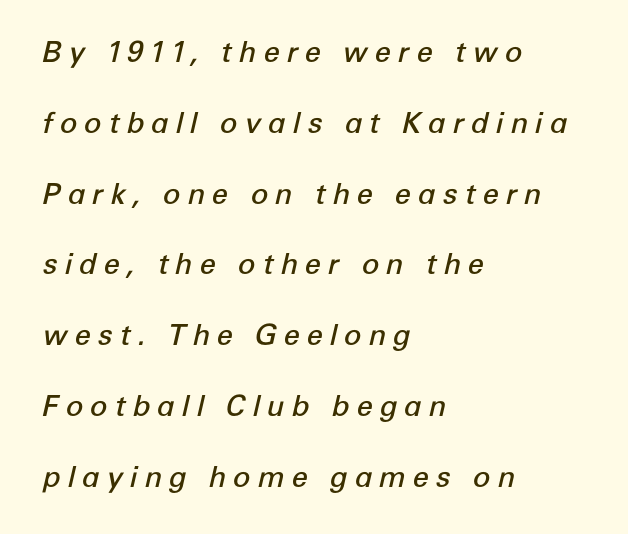
{"italic": "yes", "lean": "right", "slant_degrees": 12, "bold": "semi", "weight": "semibold", "width": "normal", "stroke_contrast": "low", "x_height": "medium", "monospaced": "no", "underline": "no", "align": "left", "line_spacing": "loose", "line_spacing_ratio": 2.44, "letter_spacing": "wide", "letter_spacing_em": 0.23, "glyph_px": 29}
